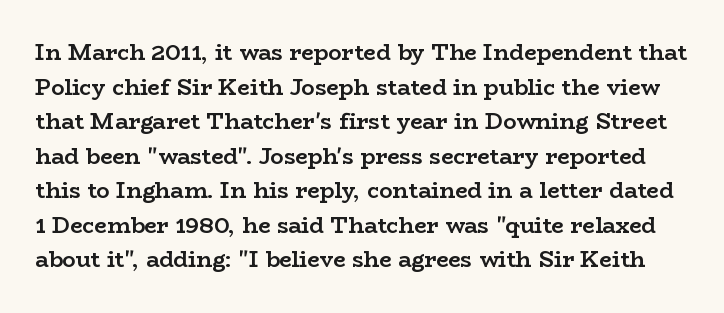
If you drew a line through each stem, it would be perfectly vertical. Does the leading feel generous? No, just average. Typesetter's note: full bold, strokes at maximum text heaviness. Is the letter spacing exaggerated? No — it looks like the ordinary default.
